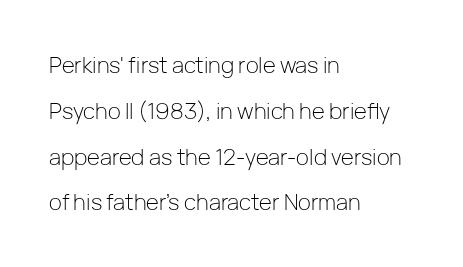
{"italic": "no", "bold": "no", "underline": "no", "align": "left", "line_spacing": "loose", "line_spacing_ratio": 2.08, "letter_spacing": "normal", "letter_spacing_em": 0.0, "glyph_px": 22}
